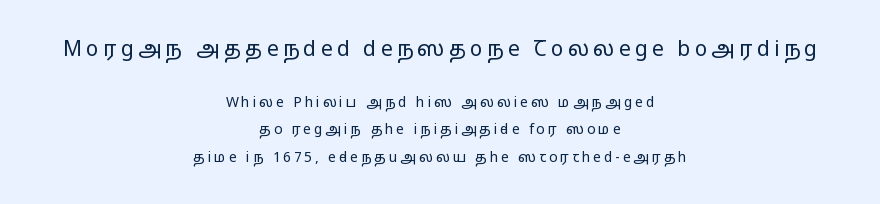
{"italic": "no", "bold": "no", "underline": "no", "align": "center", "line_spacing": "loose", "line_spacing_ratio": 1.96, "letter_spacing": "wide", "letter_spacing_em": 0.2, "larger_block": "first", "size_ratio": 1.5, "glyph_px": 21}
